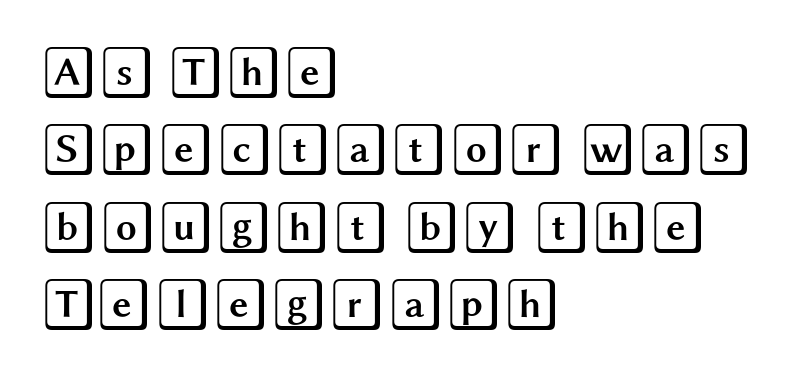
Unlike italic type, these characters show no tilt at all. The line-height multiplier appears to be the usual default. Lines of text with bare space underneath. Visually the block forms a straight wall on the left and a jagged coastline on the right. Letter spacing: default.
